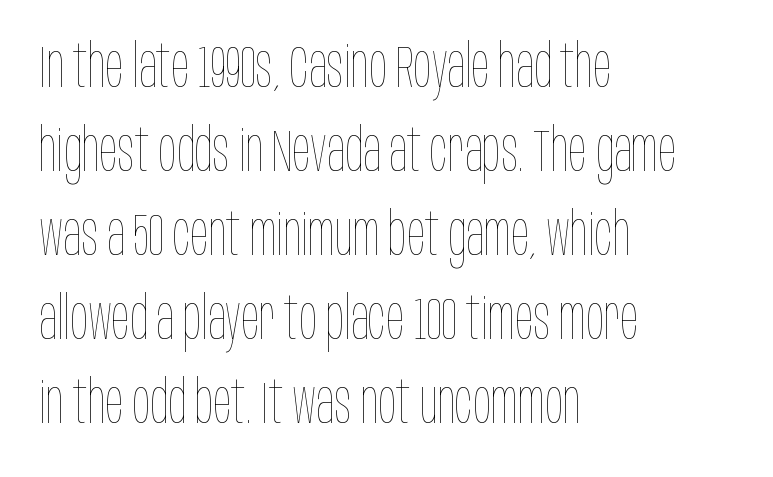
{"italic": "no", "bold": "no", "weight": "thin", "width": "condensed", "stroke_contrast": "low", "x_height": "large", "monospaced": "no", "underline": "no", "align": "left", "line_spacing": "normal", "line_spacing_ratio": 1.4, "letter_spacing": "normal", "letter_spacing_em": 0.0, "glyph_px": 60}
